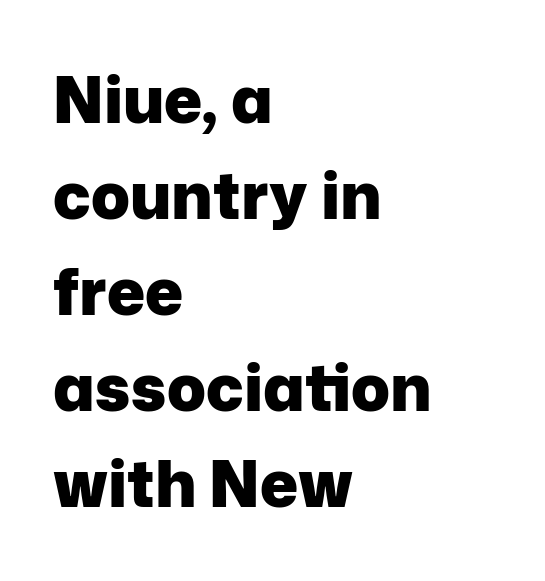
{"serif": "no", "italic": "no", "bold": "yes", "weight": "heavy", "width": "normal", "stroke_contrast": "low", "x_height": "medium", "monospaced": "no", "underline": "no", "align": "left", "line_spacing": "normal", "line_spacing_ratio": 1.5, "letter_spacing": "normal", "letter_spacing_em": 0.0, "glyph_px": 64}
